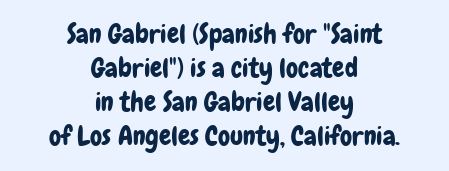
{"italic": "no", "underline": "no", "align": "center", "line_spacing": "normal", "line_spacing_ratio": 1.26, "letter_spacing": "normal", "letter_spacing_em": 0.0, "glyph_px": 27}
